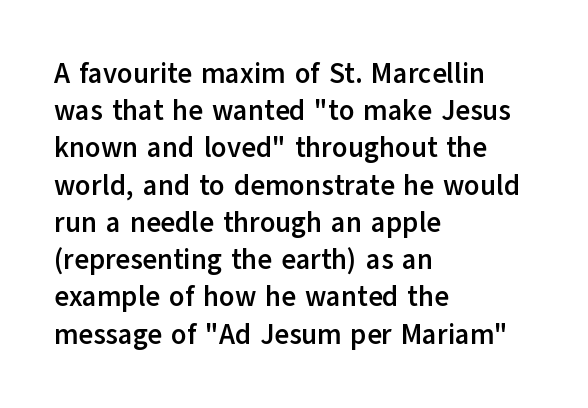
The image shows 28 px semibold sans-serif type, upright; set left-aligned, normal line spacing (1.33x), normal letter spacing, not underlined; low stroke contrast and a medium x-height.
